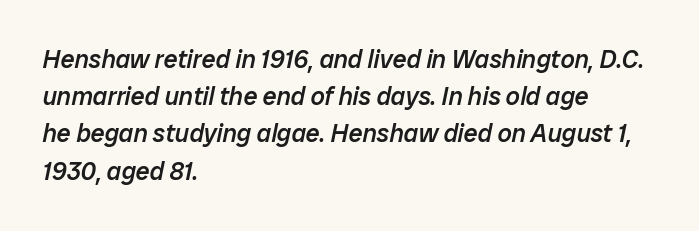
Q: Is the text bold? A: Semi-bold.
Q: Is the text italic (slanted)? A: Yes, it leans right by about 12 degrees.
Q: Is the text underlined? A: No.
Q: How is the paragraph aligned? A: Left-aligned.
Q: Is the spacing between letters normal or unusually wide? A: Normal.
Q: Is the spacing between lines tight, normal or loose? A: Normal.
